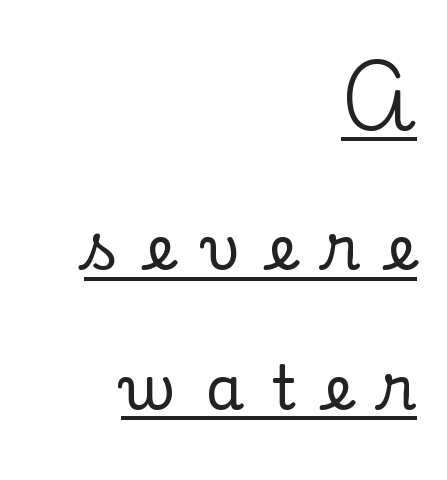
{"serif": "yes", "italic": "no", "width": "normal", "stroke_contrast": "low", "x_height": "small", "monospaced": "no", "underline": "yes", "align": "right", "line_spacing": "loose", "line_spacing_ratio": 2.25, "letter_spacing": "wide", "letter_spacing_em": 0.46, "glyph_px": 62}
